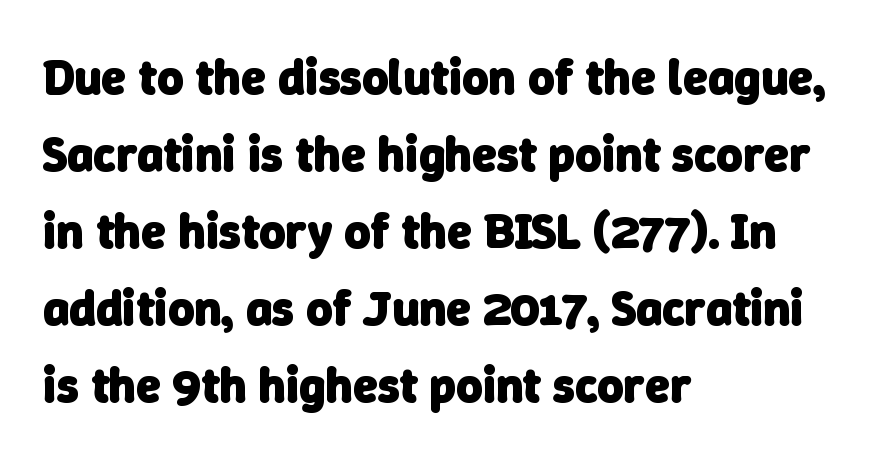
These lines are rendered in a variable-pitch font. The passage shown stacks its lines at a standard gap. Is this a sans? Yes — the strokes have no serifs. Alignment: flush left. Is the letter spacing exaggerated? No — it looks like the ordinary default.
